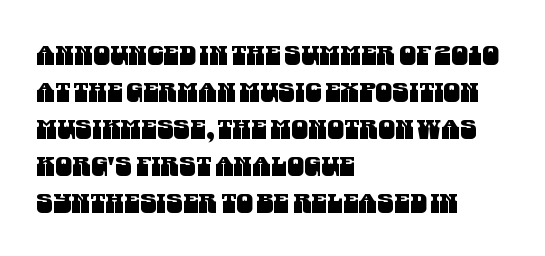
{"underline": "no", "align": "left", "line_spacing": "normal", "line_spacing_ratio": 1.37, "letter_spacing": "normal", "letter_spacing_em": 0.0, "glyph_px": 27}
